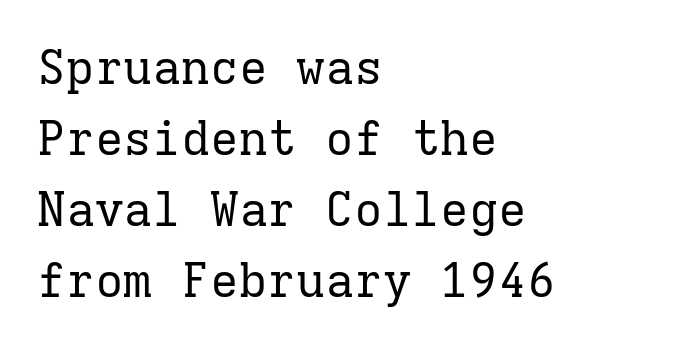
Q: Is the text bold? A: No.
Q: Is the text italic (slanted)? A: No, it is upright.
Q: Is the typeface a serif or a sans-serif typeface? A: Serif.
Q: Is the text underlined? A: No.
Q: How is the paragraph aligned? A: Left-aligned.
Q: Is the spacing between letters normal or unusually wide? A: Normal.
Q: Is the spacing between lines tight, normal or loose? A: Normal.
Q: Width (condensed, normal, or wide)? A: Normal.
Q: Stroke contrast? A: Low.
Q: x-height? A: Medium.
Q: Monospaced? A: Yes.
